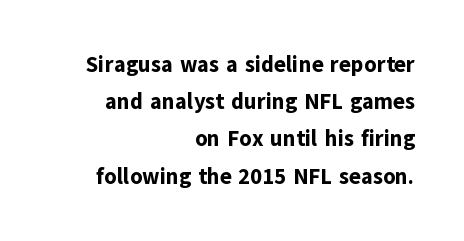
Q: Is the text bold? A: Yes.
Q: Is the text italic (slanted)? A: No, it is upright.
Q: Is the text underlined? A: No.
Q: How is the paragraph aligned? A: Right-aligned.
Q: Is the spacing between letters normal or unusually wide? A: Normal.
Q: Is the spacing between lines tight, normal or loose? A: Normal.
